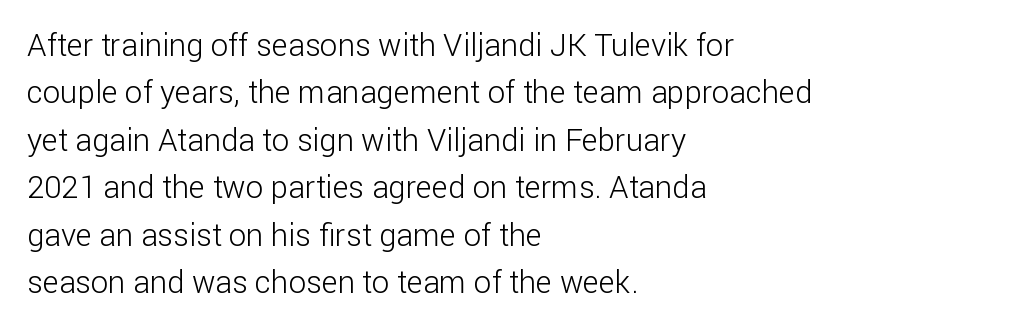
Q: Is the text bold? A: No.
Q: Is the text italic (slanted)? A: No, it is upright.
Q: Is the typeface a serif or a sans-serif typeface? A: Sans-serif.
Q: Is the text underlined? A: No.
Q: How is the paragraph aligned? A: Left-aligned.
Q: Is the spacing between letters normal or unusually wide? A: Normal.
Q: Is the spacing between lines tight, normal or loose? A: Normal.
Q: Width (condensed, normal, or wide)? A: Normal.
Q: Stroke contrast? A: Low.
Q: x-height? A: Medium.
Q: Monospaced? A: No.
